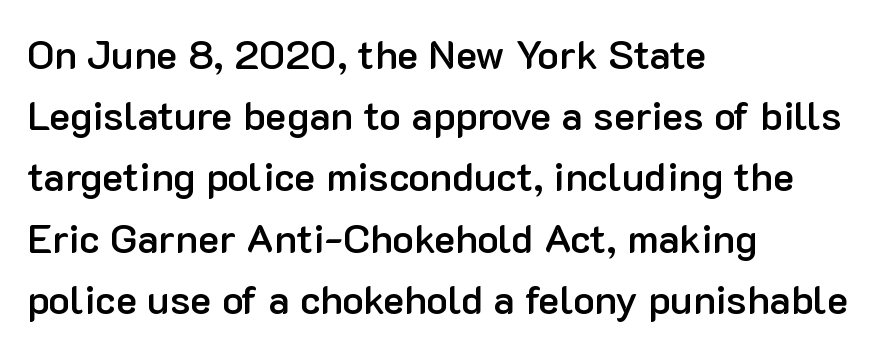
{"serif": "no", "italic": "no", "bold": "semi", "weight": "semibold", "width": "normal", "stroke_contrast": "low", "x_height": "medium", "monospaced": "no", "underline": "no", "align": "left", "line_spacing": "normal", "line_spacing_ratio": 1.53, "letter_spacing": "normal", "letter_spacing_em": 0.0, "glyph_px": 40}
